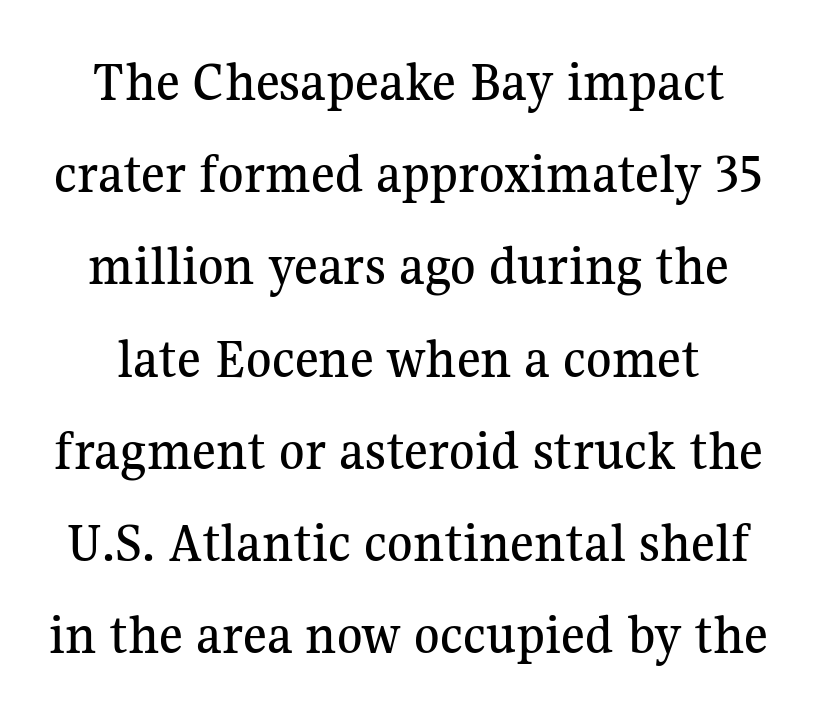
Q: Is the text italic (slanted)? A: No, it is upright.
Q: Is the typeface a serif or a sans-serif typeface? A: Serif.
Q: Is the text underlined? A: No.
Q: Is the spacing between letters normal or unusually wide? A: Normal.
Q: Is the spacing between lines tight, normal or loose? A: Normal.
Q: Width (condensed, normal, or wide)? A: Normal.
Q: Stroke contrast? A: Medium.
Q: x-height? A: Medium.
Q: Monospaced? A: No.
